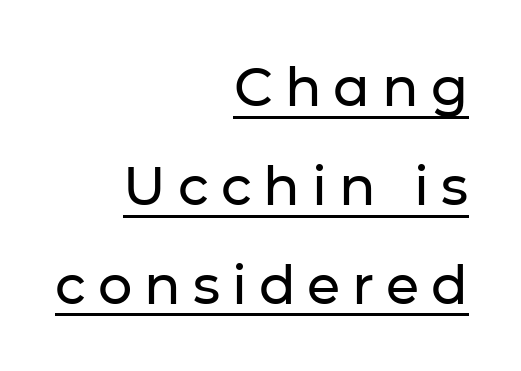
The image shows 54 px sans-serif type, upright; set right-aligned, line spacing 1.83x, unusually wide letter spacing (+0.22 em), underlined; low stroke contrast and a medium x-height.
